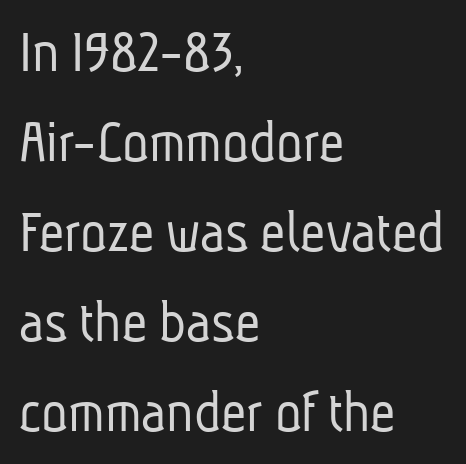
Q: Is the text bold? A: No.
Q: Is the typeface a serif or a sans-serif typeface? A: Sans-serif.
Q: Is the text underlined? A: No.
Q: How is the paragraph aligned? A: Left-aligned.
Q: Is the spacing between letters normal or unusually wide? A: Normal.
Q: Is the spacing between lines tight, normal or loose? A: Normal.
Q: Width (condensed, normal, or wide)? A: Condensed.
Q: Stroke contrast? A: Low.
Q: x-height? A: Medium.
Q: Monospaced? A: No.
